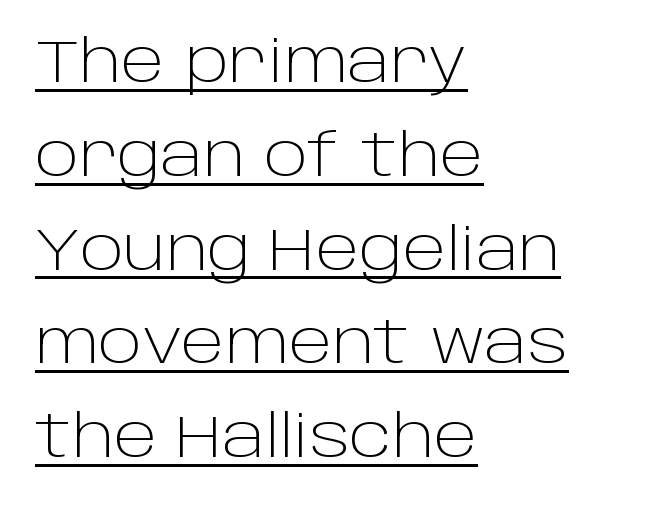
The image shows 59 px light sans-serif type, upright; set left-aligned, normal line spacing (1.59x), normal letter spacing, underlined; low stroke contrast and a large x-height.
